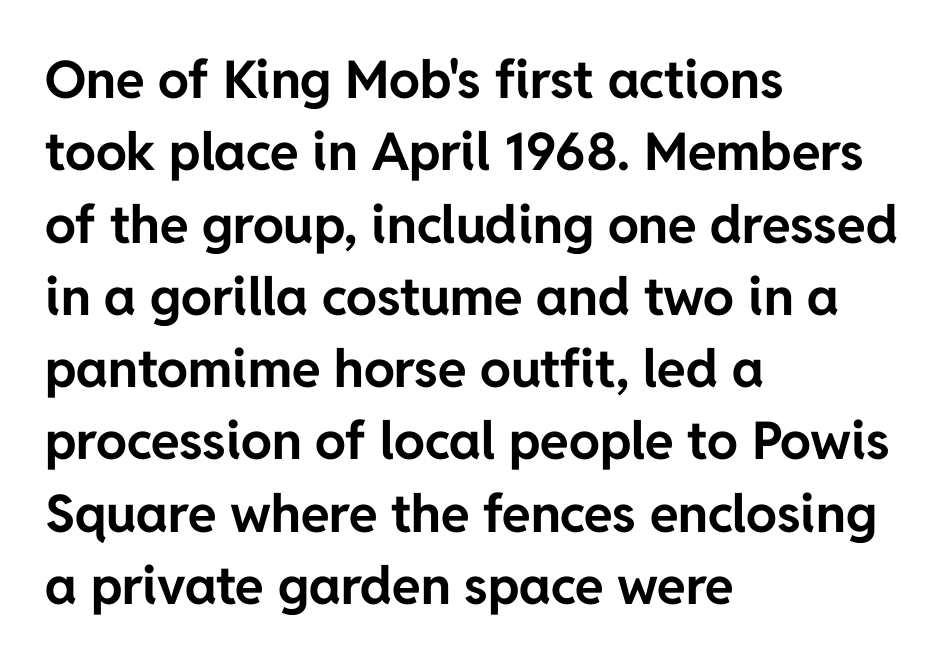
{"serif": "no", "italic": "no", "bold": "yes", "weight": "bold", "width": "normal", "stroke_contrast": "low", "x_height": "medium", "monospaced": "no", "underline": "no", "align": "left", "line_spacing": "normal", "line_spacing_ratio": 1.39, "letter_spacing": "normal", "letter_spacing_em": 0.0, "glyph_px": 52}
